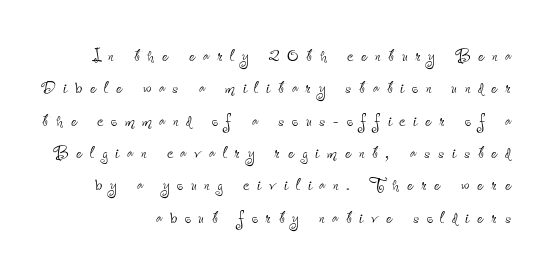
{"bold": "no", "underline": "no", "align": "right", "line_spacing": "normal", "line_spacing_ratio": 1.47, "letter_spacing": "wide", "letter_spacing_em": 0.35, "glyph_px": 22}
